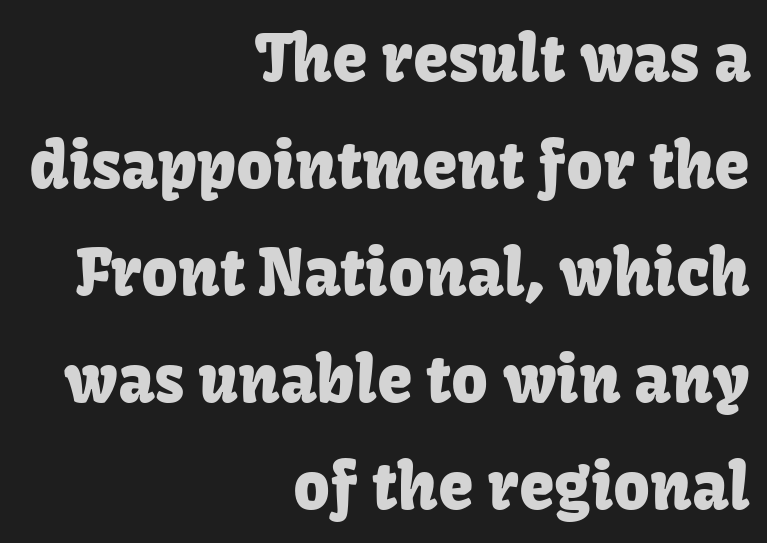
{"serif": "no", "italic": "no", "width": "normal", "stroke_contrast": "low", "x_height": "medium", "monospaced": "no", "underline": "no", "align": "right", "line_spacing": "normal", "line_spacing_ratio": 1.67, "letter_spacing": "normal", "letter_spacing_em": 0.0, "glyph_px": 64}
